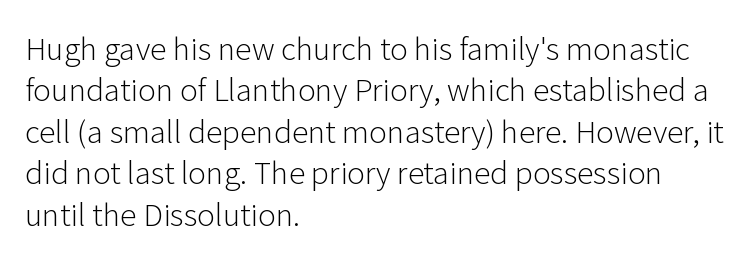
{"serif": "no", "italic": "no", "bold": "no", "weight": "light", "width": "normal", "stroke_contrast": "low", "x_height": "medium", "monospaced": "no", "underline": "no", "align": "left", "line_spacing": "normal", "line_spacing_ratio": 1.38, "letter_spacing": "normal", "letter_spacing_em": 0.0, "glyph_px": 30}
